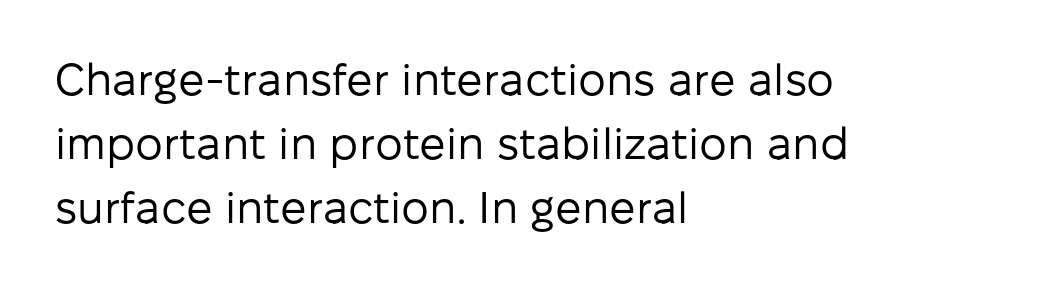
The image shows 44 px regular-weight sans-serif type, upright; set left-aligned, normal line spacing (1.46x), normal letter spacing, not underlined; low stroke contrast and a medium x-height.
